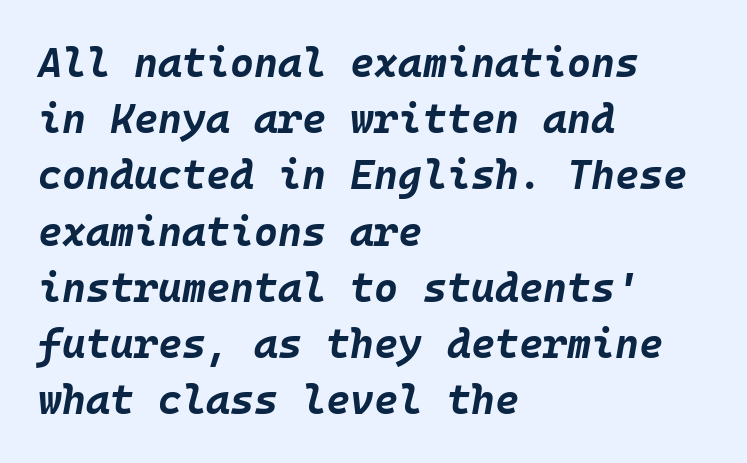
The image shows 41 px bold type, italic (leaning right), monospaced; set left-aligned, normal line spacing (1.37x), normal letter spacing, not underlined; low stroke contrast and a large x-height.
